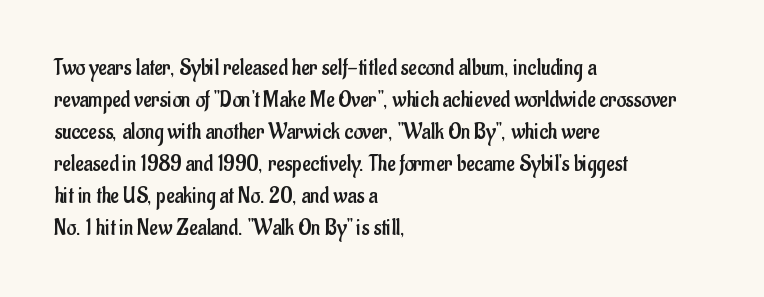
{"italic": "no", "bold": "no", "underline": "no", "align": "left", "line_spacing": "normal", "line_spacing_ratio": 1.39, "letter_spacing": "normal", "letter_spacing_em": 0.0, "glyph_px": 23}
